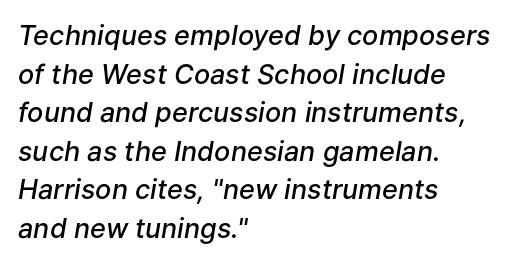
The image shows 27 px text type, italic (leaning right); set left-aligned, normal line spacing (1.43x), normal letter spacing, not underlined.
